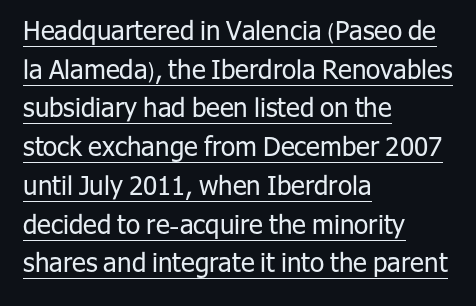
Q: Is the text bold? A: No.
Q: Is the text italic (slanted)? A: No, it is upright.
Q: Is the text underlined? A: Yes.
Q: How is the paragraph aligned? A: Left-aligned.
Q: Is the spacing between letters normal or unusually wide? A: Normal.
Q: Is the spacing between lines tight, normal or loose? A: Normal.
